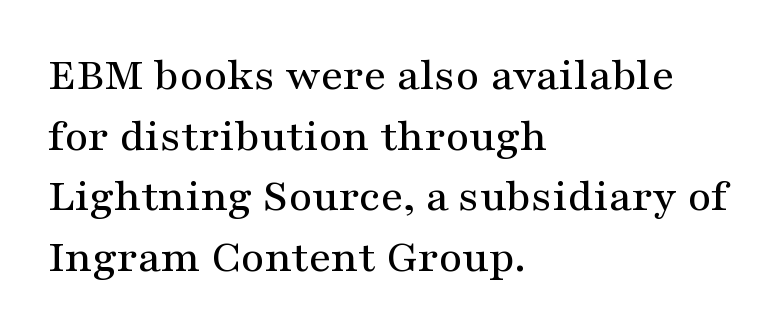
Left-aligned paragraph, ragged on the right. These lines are composed in type with serifs. Do the letters lean? They stand straight. Spacing verdict: proportional, widths tailored to each character. The line-height multiplier appears to be the usual default. Letters rest on an invisible, unmarked baseline.
